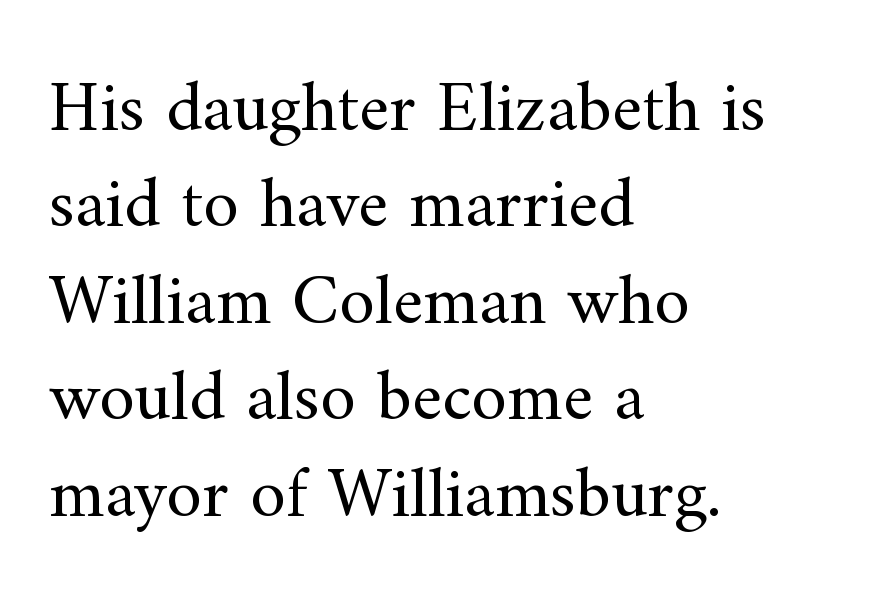
The image shows 72 px regular-weight serif type, upright; set left-aligned, normal line spacing (1.34x), normal letter spacing, not underlined; medium stroke contrast and a small x-height.
